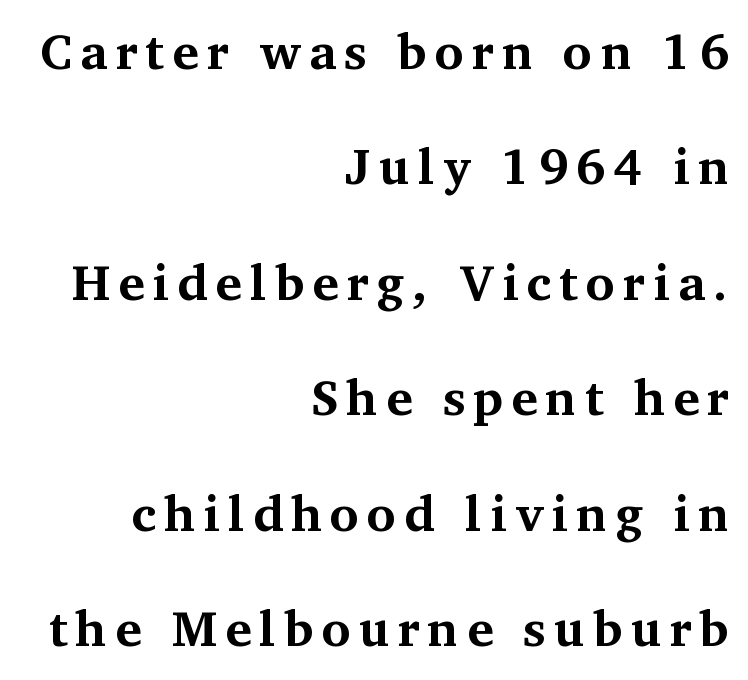
The image shows 50 px bold serif type, upright; set right-aligned, loose line spacing (2.31x), not underlined; medium stroke contrast and a medium x-height.
